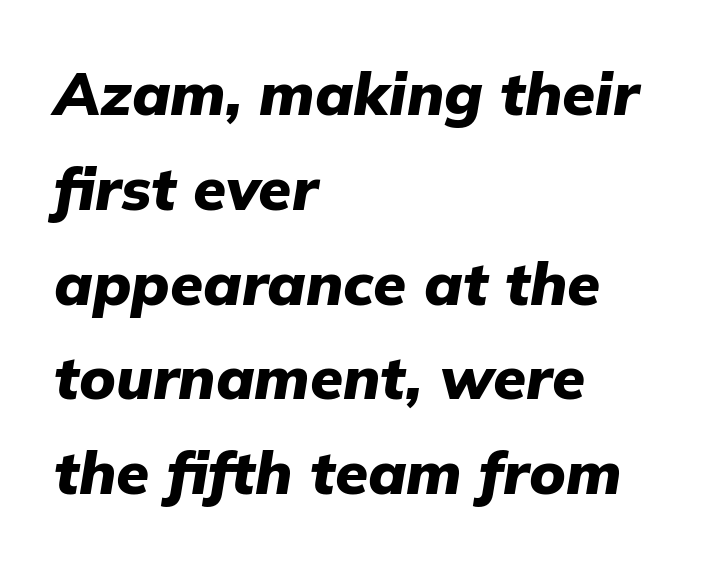
Q: Is the text bold? A: Yes.
Q: Is the text italic (slanted)? A: Yes, it leans right by about 9 degrees.
Q: Is the text underlined? A: No.
Q: How is the paragraph aligned? A: Left-aligned.
Q: Is the spacing between letters normal or unusually wide? A: Normal.
Q: Is the spacing between lines tight, normal or loose? A: Normal.
Q: Width (condensed, normal, or wide)? A: Normal.
Q: Stroke contrast? A: Low.
Q: x-height? A: Medium.
Q: Monospaced? A: No.
